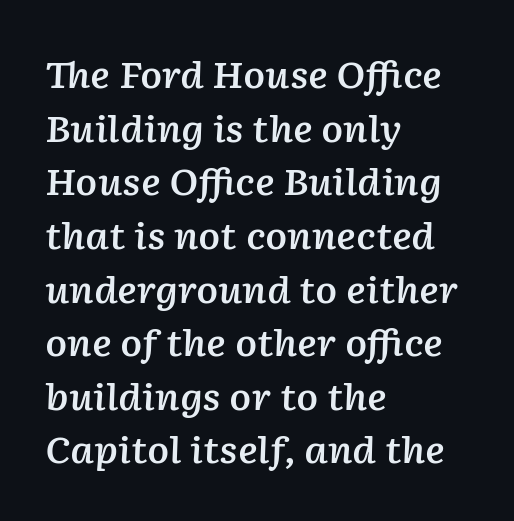
The lines are quadded left. The font is running at a semibold setting, under full bold. Check the space under the baseline: it is left empty. Nobody touched the tracking dial on this one. Students, observe: this is what conventionally led text looks like. If you drew a line through each stem, it would be angled.
